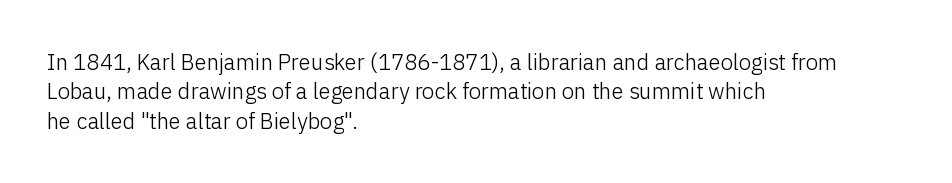
The image shows 22 px text type, upright; set left-aligned, normal line spacing (1.34x), normal letter spacing, not underlined.
